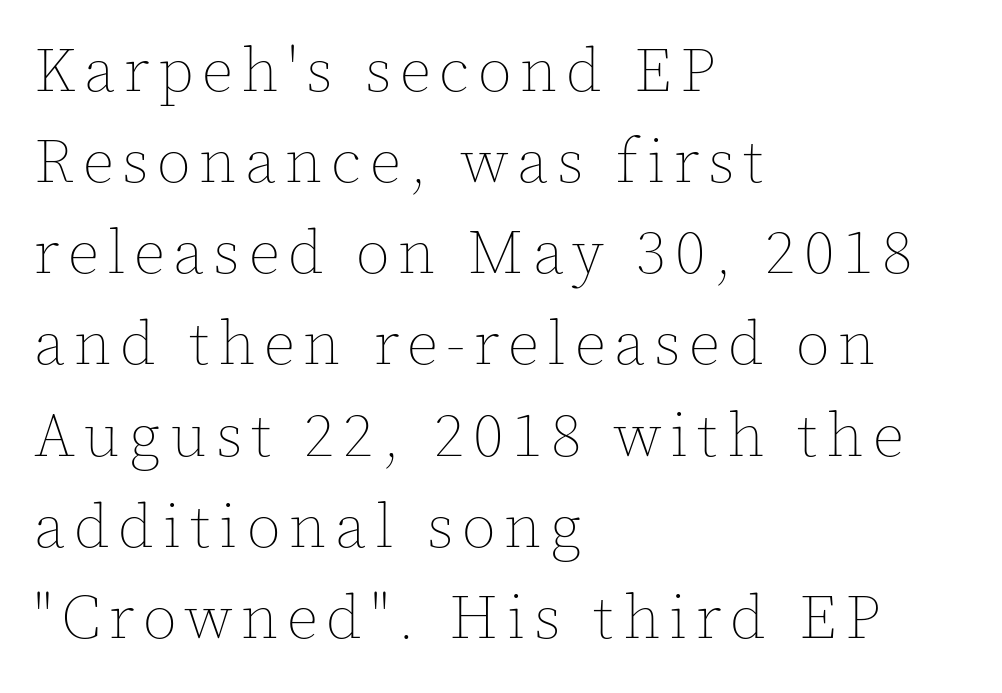
{"italic": "no", "bold": "no", "weight": "thin", "width": "normal", "x_height": "medium", "monospaced": "no", "underline": "no", "align": "left", "line_spacing": "normal", "line_spacing_ratio": 1.47, "glyph_px": 62}
